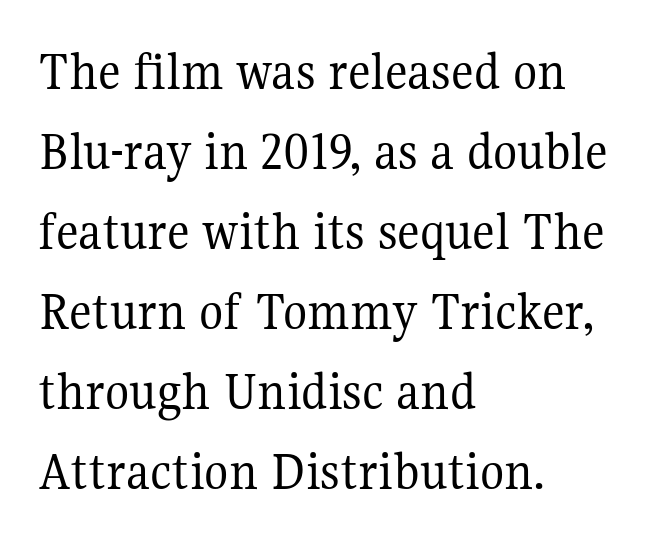
The image shows 56 px regular-weight serif type, upright; set left-aligned, normal line spacing (1.43x), normal letter spacing, not underlined; medium stroke contrast and a medium x-height.
